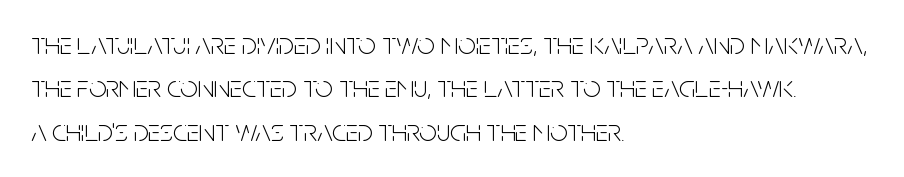
Left-aligned paragraph, ragged on the right. Weight: regular or lighter. If you measured baseline to baseline, you'd find a middling distance. The glyphs in this specimen are sans serif. Descenders are the only things crossing below the line. This sample uses an upright cut, with every glyph sitting square on the baseline.
